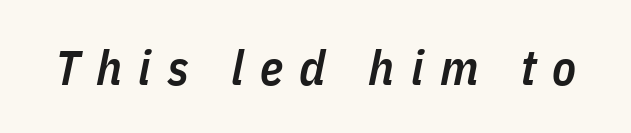
The image shows 49 px semibold, condensed type, italic (leaning right); set unusually wide letter spacing (+0.33 em), not underlined; low stroke contrast and a medium x-height.
